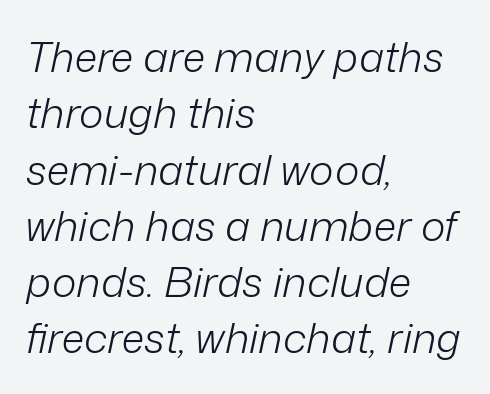
{"italic": "yes", "lean": "right", "slant_degrees": 12, "bold": "no", "weight": "light", "width": "normal", "stroke_contrast": "low", "x_height": "medium", "monospaced": "no", "underline": "no", "align": "left", "line_spacing": "normal", "line_spacing_ratio": 1.34, "letter_spacing": "normal", "letter_spacing_em": 0.0, "glyph_px": 42}
